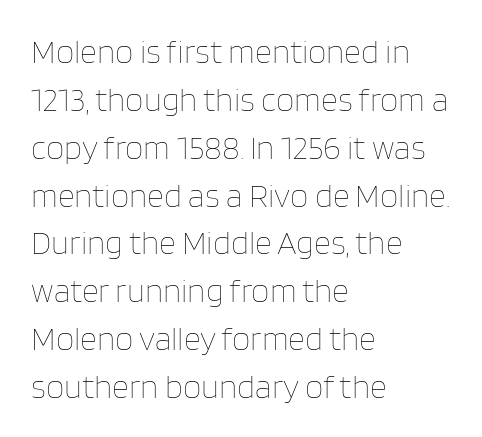
The image shows 33 px thin type, upright; set left-aligned, normal line spacing (1.45x), normal letter spacing, not underlined; low stroke contrast and a large x-height.
